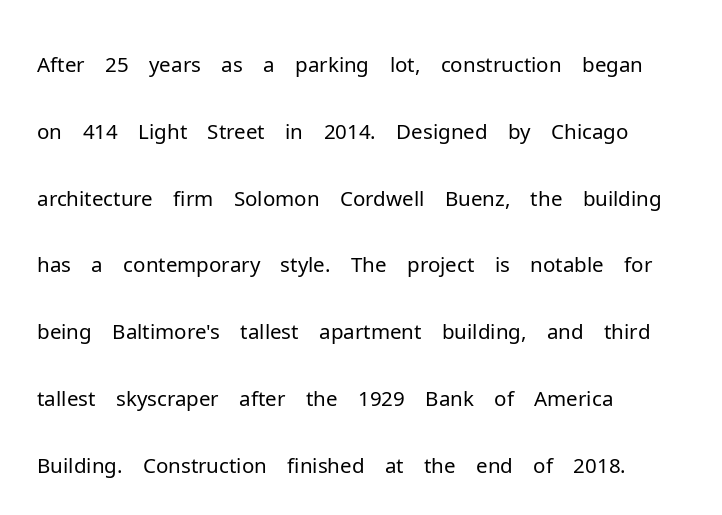
{"serif": "no", "italic": "no", "bold": "no", "weight": "light", "width": "normal", "stroke_contrast": "low", "x_height": "medium", "monospaced": "no", "underline": "no", "align": "left", "line_spacing": "normal", "line_spacing_ratio": 1.59, "letter_spacing": "normal", "letter_spacing_em": 0.0, "glyph_px": 42}
